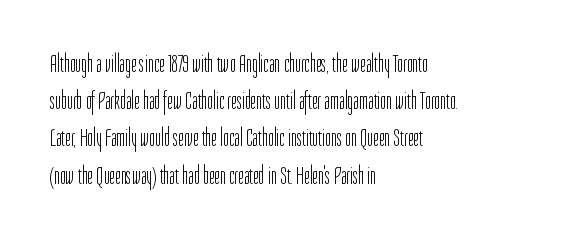
The image shows 25 px text type, upright; set left-aligned, normal line spacing (1.49x), normal letter spacing, not underlined.
